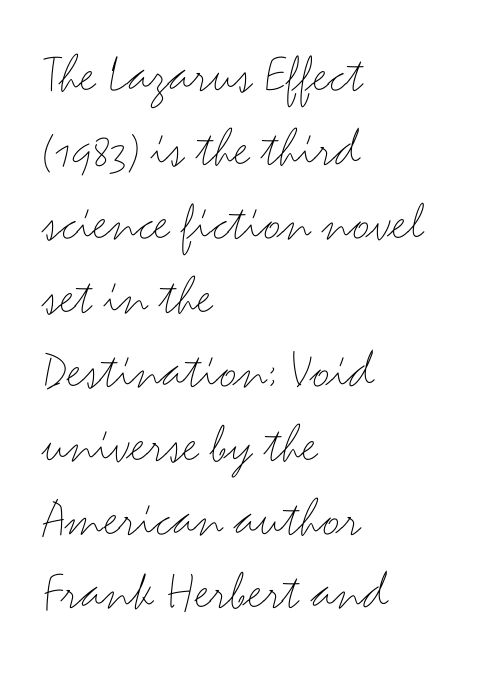
{"serif": "no", "bold": "no", "weight": "thin", "width": "wide", "stroke_contrast": "medium", "x_height": "small", "monospaced": "no", "underline": "no", "align": "left", "line_spacing": "normal", "line_spacing_ratio": 1.32, "letter_spacing": "normal", "letter_spacing_em": 0.0, "glyph_px": 56}
